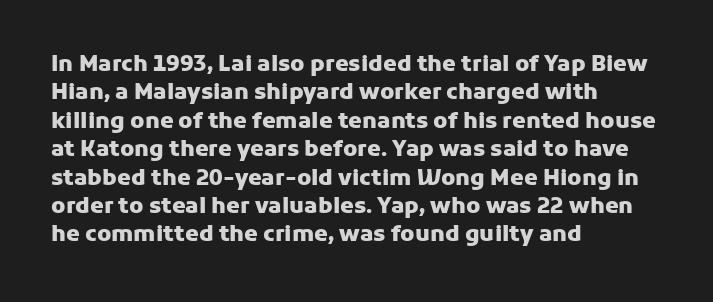
This is the regular roman posture of the typeface. The lines in this sample share a left origin and differ only in where they stop. Standard letterfit; no display-style spreading of the glyphs. Heavy-handed strokes throughout: this text is bold. The space directly below the letters is spotless.
